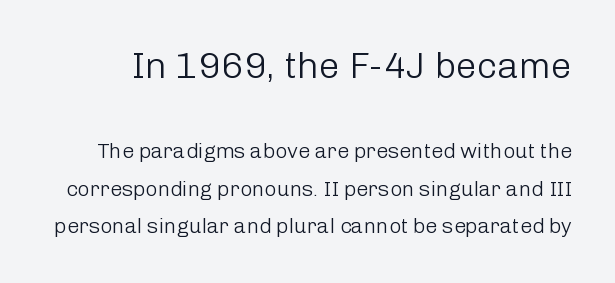
Q: Is the text bold? A: No.
Q: Is the text italic (slanted)? A: No, it is upright.
Q: Is the typeface a serif or a sans-serif typeface? A: Sans-serif.
Q: Is the text underlined? A: No.
Q: Is the spacing between letters normal or unusually wide? A: Normal.
Q: Which block of text is set in a larger size, the first (top) or the second (bottom)? A: The first (top) one.
Q: Width (condensed, normal, or wide)? A: Normal.
Q: Stroke contrast? A: Low.
Q: x-height? A: Medium.
Q: Monospaced? A: No.
